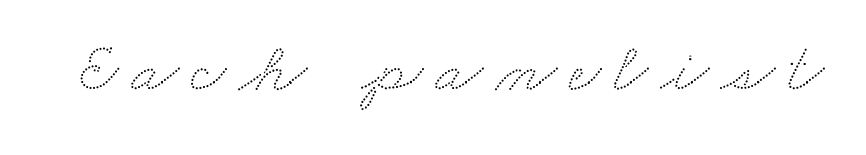
The image shows 70 px wide type; set not underlined; low stroke contrast and a small x-height.
